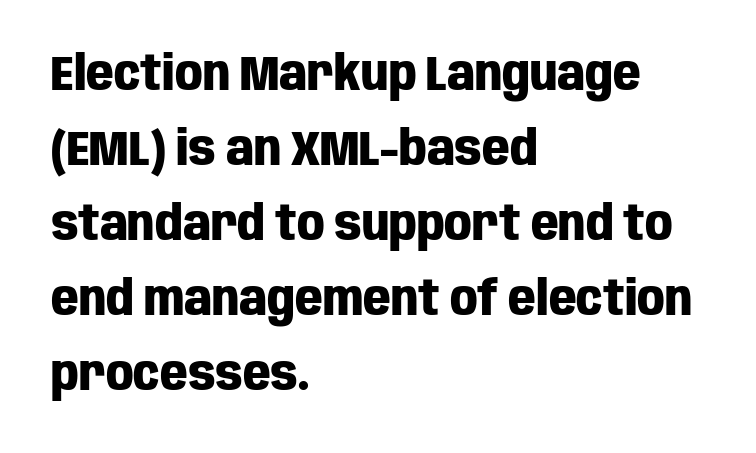
When letters stand straight like this, we call the style roman or upright. Students, this is bold: see how much ink each stroke carries. Words float on clear page, feet unadorned. The rows are spaced the way most documents space them.
